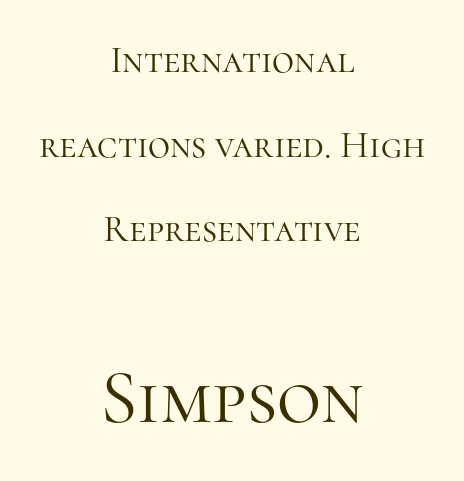
Glance below the letters and you will spot only blank space. Reading down the column, the eye jumps a long way to each next line. The letters look calm and open, with moderate or lighter stems. Observe the serifs anchoring each vertical stroke in this sample. A typesetter would mark this as roman, not italic. Two sizes are in play, and the larger belongs to the second block.
